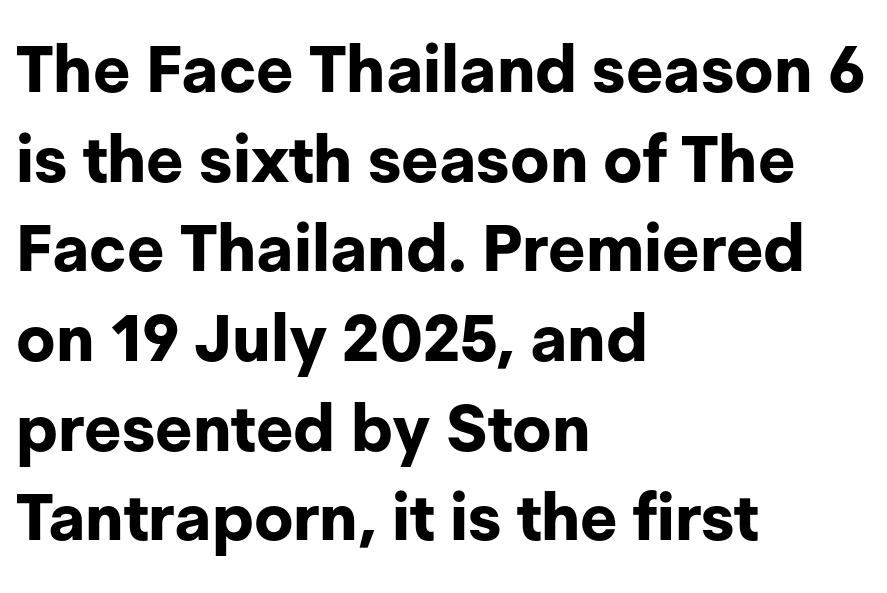
Q: Is the text bold? A: Yes.
Q: Is the text italic (slanted)? A: No, it is upright.
Q: Is the typeface a serif or a sans-serif typeface? A: Sans-serif.
Q: Is the text underlined? A: No.
Q: How is the paragraph aligned? A: Left-aligned.
Q: Is the spacing between letters normal or unusually wide? A: Normal.
Q: Is the spacing between lines tight, normal or loose? A: Normal.
Q: Width (condensed, normal, or wide)? A: Normal.
Q: Stroke contrast? A: Low.
Q: x-height? A: Medium.
Q: Monospaced? A: No.
